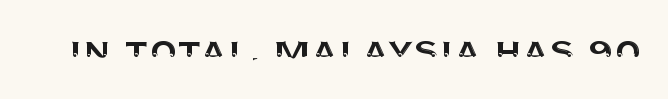
Has an underline been added? It has not. Do the letters lean? They stand straight. A typesetter would call this proportional, since set widths differ per character. The type is set solid horizontally, with unmodified tracking.
